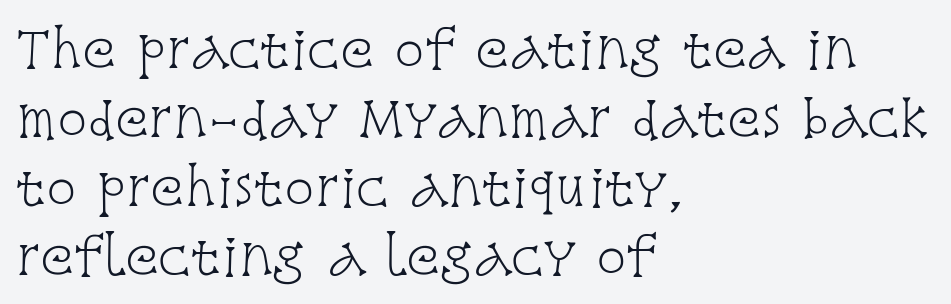
{"serif": "yes", "italic": "no", "bold": "no", "weight": "light", "width": "condensed", "stroke_contrast": "low", "x_height": "large", "monospaced": "no", "underline": "no", "align": "left", "line_spacing": "normal", "line_spacing_ratio": 1.38, "letter_spacing": "normal", "letter_spacing_em": 0.0, "glyph_px": 50}
